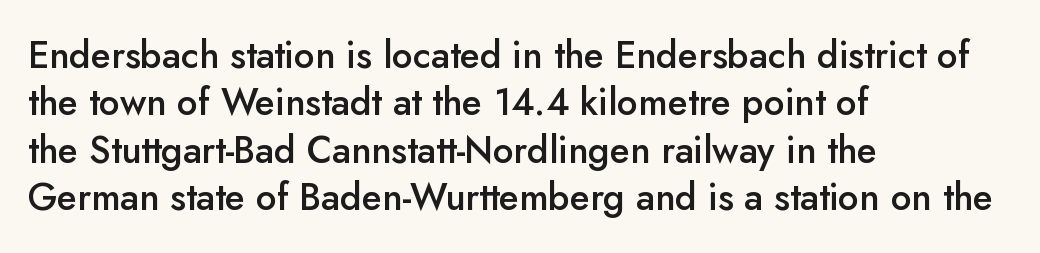
If you drew a line through each stem, it would be perfectly vertical. You could not count columns in this text — the font is proportionally spaced. Reading down the column, the eye jumps a familiar distance to each next line. The words here are not underlined. Stroke thickness is moderately raised; the sample reads as semibold. These lines are set flush left with a ragged right edge.
